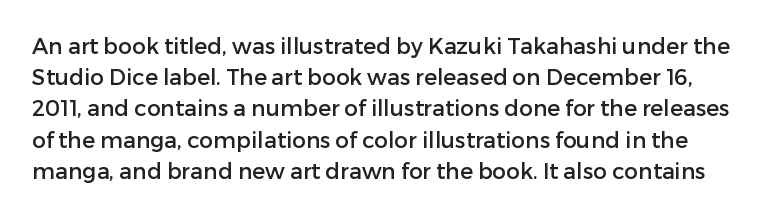
{"italic": "no", "underline": "no", "line_spacing": "normal", "line_spacing_ratio": 1.42, "letter_spacing": "normal", "letter_spacing_em": 0.0, "glyph_px": 22}
